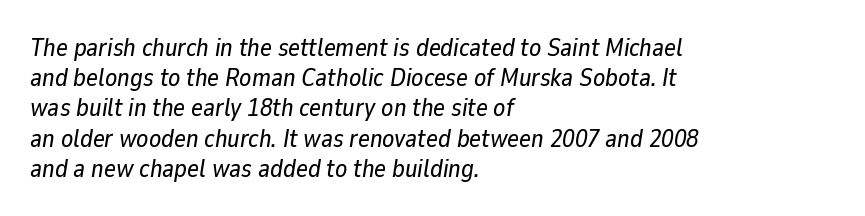
{"italic": "yes", "lean": "right", "slant_degrees": 9, "underline": "no", "align": "left", "line_spacing_ratio": 1.21, "letter_spacing": "normal", "letter_spacing_em": 0.0, "glyph_px": 25}
